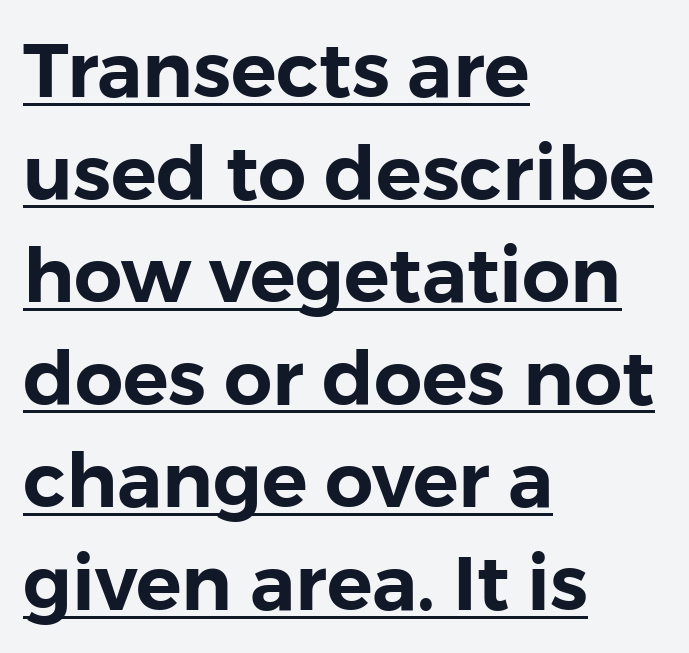
The face used here is rendered with its standard letterfit. Unlike italic type, these characters show no tilt at all. Which margin do the lines hug? The left one — the right edge is uneven. Looks like regular typesetting: each glyph gets only the width it needs. Each letter's strokes conclude bluntly, with no projecting serifs.
